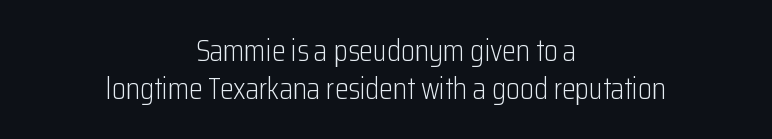
Q: Is the text bold? A: No.
Q: Is the text italic (slanted)? A: No, it is upright.
Q: Is the typeface a serif or a sans-serif typeface? A: Sans-serif.
Q: Is the text underlined? A: No.
Q: How is the paragraph aligned? A: Centered.
Q: Is the spacing between letters normal or unusually wide? A: Normal.
Q: Width (condensed, normal, or wide)? A: Condensed.
Q: Stroke contrast? A: Low.
Q: x-height? A: Medium.
Q: Monospaced? A: No.
